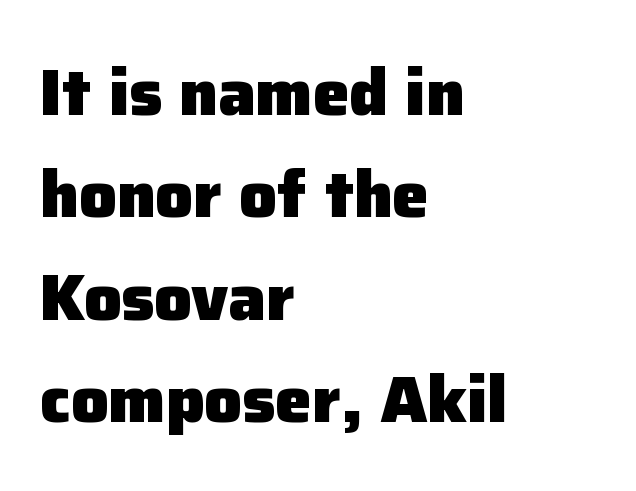
The typography opts for an upright posture over an oblique one. Bare-footed words on every line. The rendering anchors every line to the left-hand side. A typesetter would label this face a sans.
